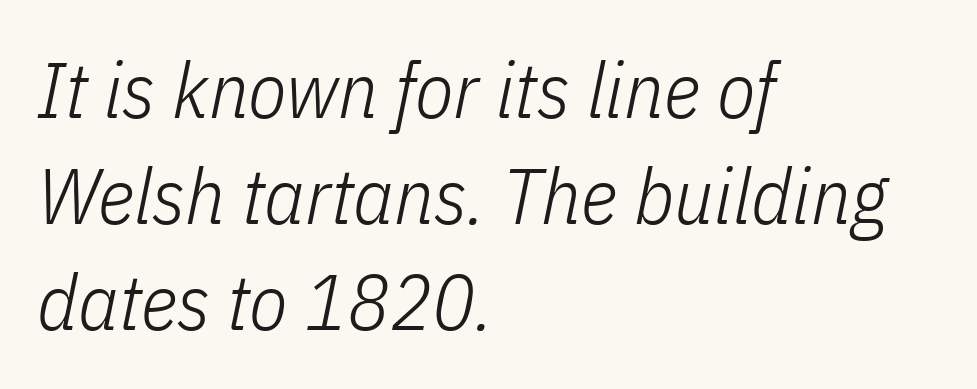
Q: Is the text bold? A: No.
Q: Is the text italic (slanted)? A: Yes, it leans right by about 11 degrees.
Q: Is the text underlined? A: No.
Q: How is the paragraph aligned? A: Left-aligned.
Q: Is the spacing between letters normal or unusually wide? A: Normal.
Q: Is the spacing between lines tight, normal or loose? A: Normal.
Q: Width (condensed, normal, or wide)? A: Condensed.
Q: Stroke contrast? A: Low.
Q: x-height? A: Medium.
Q: Monospaced? A: No.
